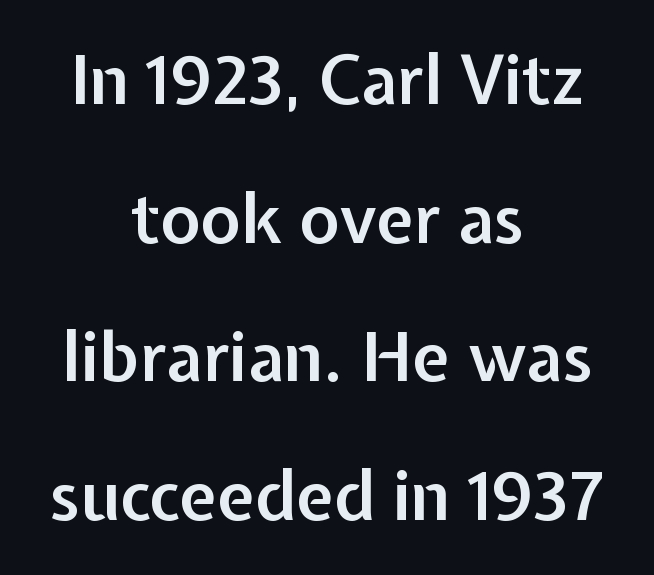
As a designer I'd log this as weight 600, semibold. Are there feet on the stems? There aren't — it's a sans. Line spacing here is loose. The face used here is rendered with its standard letterfit.
